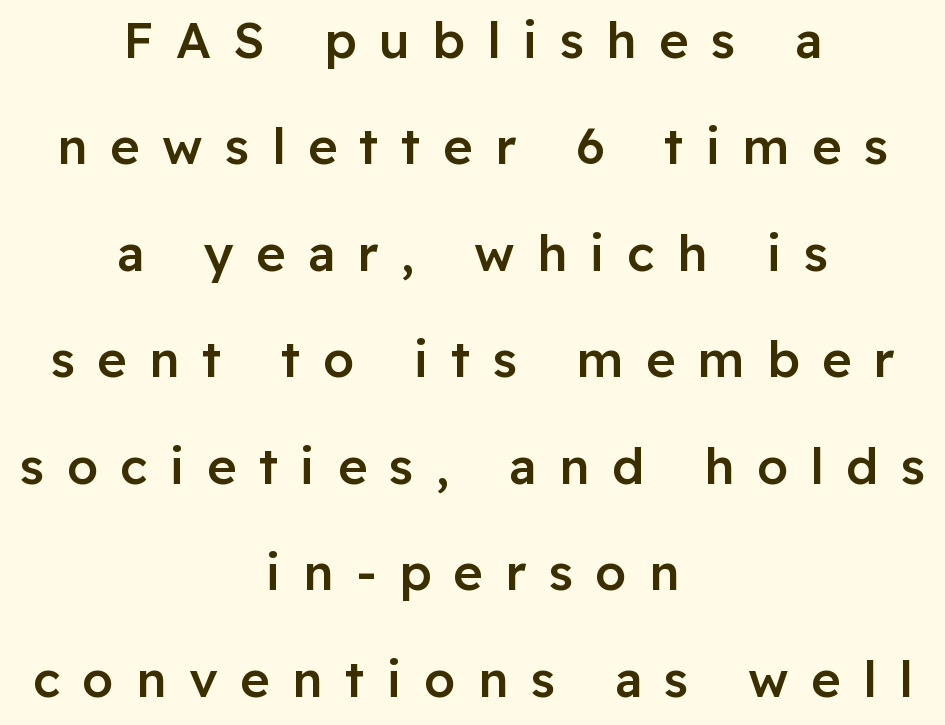
The image shows 50 px semibold sans-serif type, upright; set centered, loose line spacing (2.13x), unusually wide letter spacing (+0.45 em), not underlined; low stroke contrast and a medium x-height.
